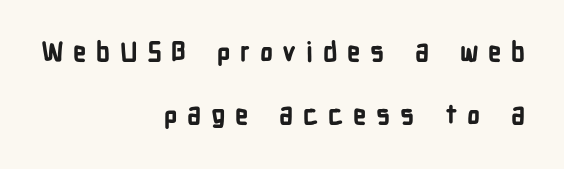
Q: Is the text bold? A: Yes.
Q: Is the text italic (slanted)? A: No, it is upright.
Q: Is the text underlined? A: No.
Q: How is the paragraph aligned? A: Right-aligned.
Q: Is the spacing between letters normal or unusually wide? A: Unusually wide.
Q: Is the spacing between lines tight, normal or loose? A: Loose.
